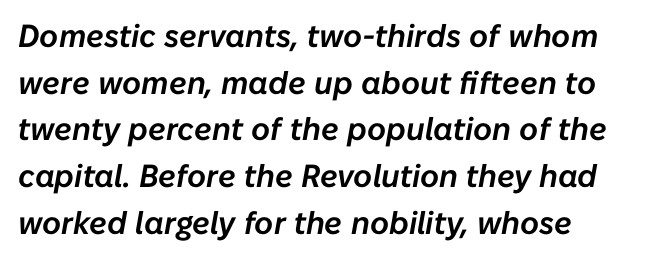
{"italic": "yes", "lean": "right", "slant_degrees": 10, "width": "normal", "stroke_contrast": "low", "x_height": "medium", "monospaced": "no", "underline": "no", "align": "left", "line_spacing": "normal", "line_spacing_ratio": 1.46, "letter_spacing": "normal", "letter_spacing_em": 0.0, "glyph_px": 32}
